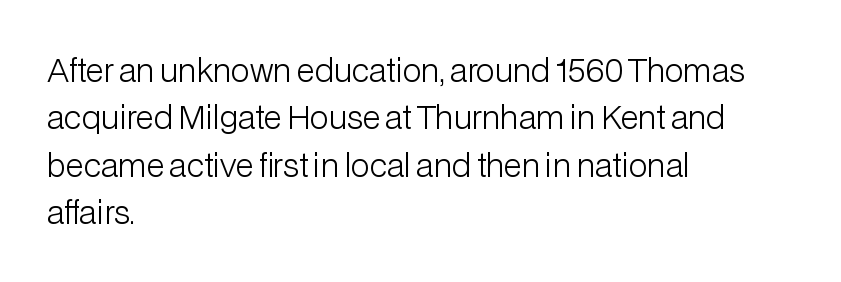
The image shows 31 px light sans-serif type, upright; set left-aligned, normal line spacing (1.53x), normal letter spacing, not underlined; low stroke contrast and a medium x-height.
